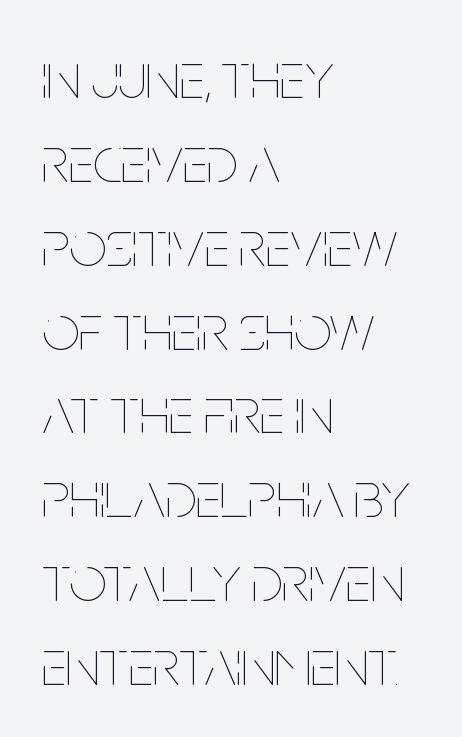
{"italic": "no", "bold": "no", "weight": "thin", "width": "condensed", "stroke_contrast": "low", "x_height": "large", "monospaced": "no", "underline": "no", "align": "left", "line_spacing": "normal", "line_spacing_ratio": 1.29, "letter_spacing": "normal", "letter_spacing_em": 0.0, "glyph_px": 65}
